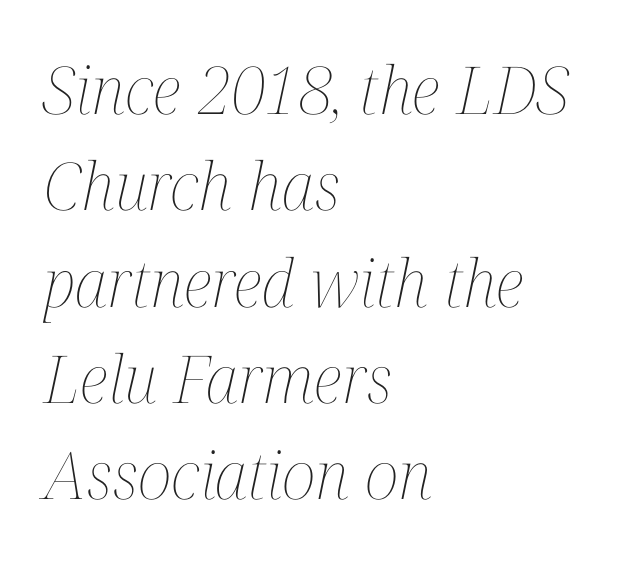
Q: Is the text bold? A: No.
Q: Is the text italic (slanted)? A: Yes, it leans right by about 12 degrees.
Q: Is the text underlined? A: No.
Q: How is the paragraph aligned? A: Left-aligned.
Q: Is the spacing between letters normal or unusually wide? A: Normal.
Q: Is the spacing between lines tight, normal or loose? A: Normal.
Q: Width (condensed, normal, or wide)? A: Condensed.
Q: Stroke contrast? A: Medium.
Q: x-height? A: Medium.
Q: Monospaced? A: No.
